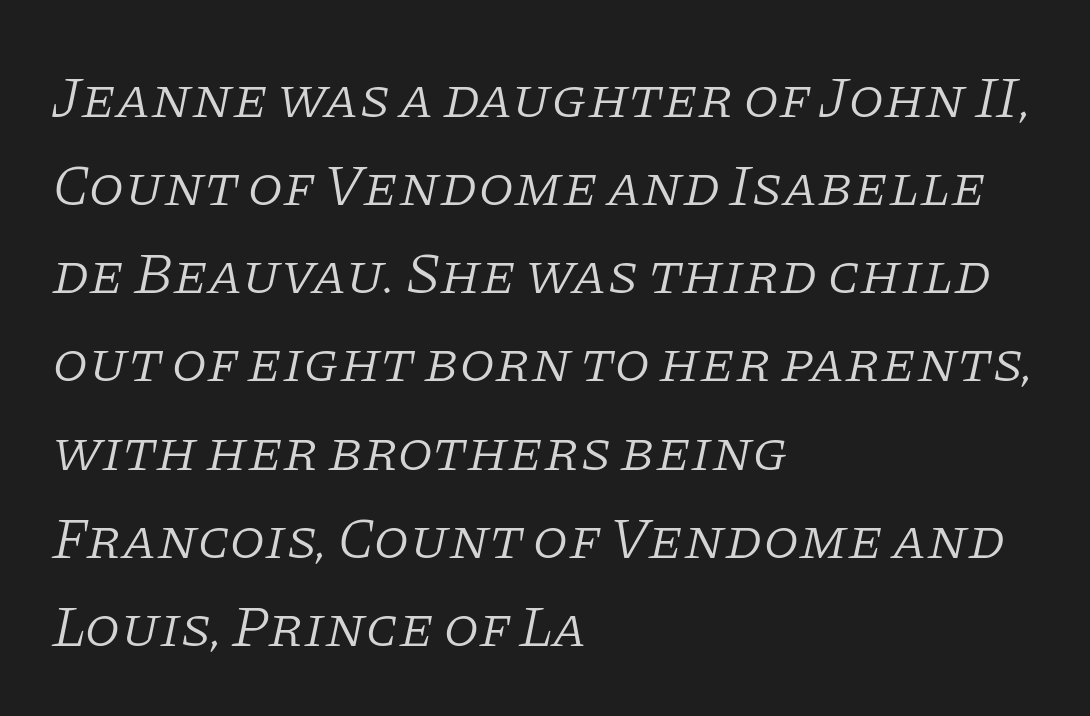
The image shows 58 px light serif type, italic (leaning right); set left-aligned, normal line spacing (1.52x), normal letter spacing, not underlined; low stroke contrast and a large x-height.
